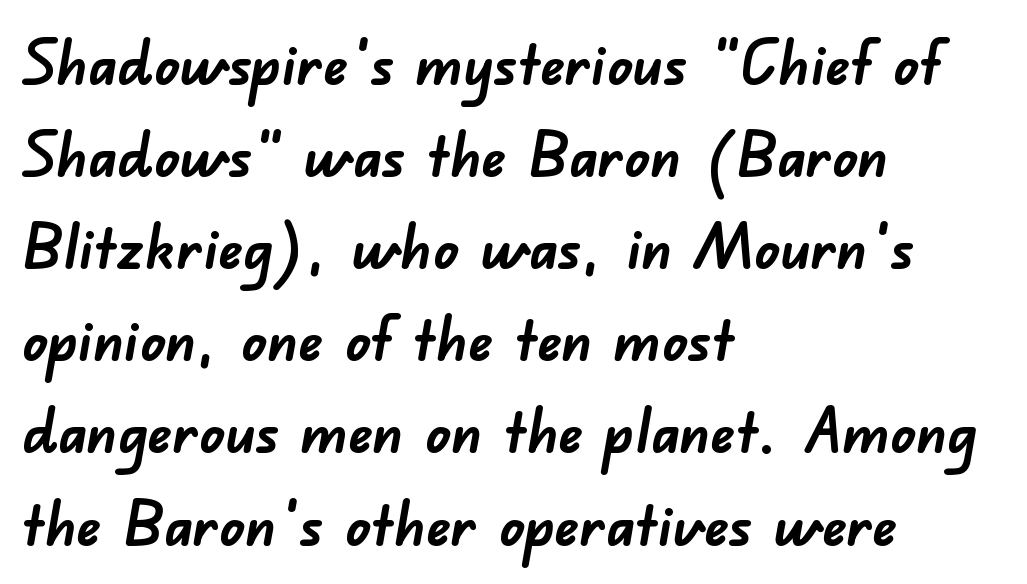
Q: Is the text bold? A: Yes.
Q: Is the typeface a serif or a sans-serif typeface? A: Sans-serif.
Q: Is the text underlined? A: No.
Q: How is the paragraph aligned? A: Left-aligned.
Q: Is the spacing between letters normal or unusually wide? A: Normal.
Q: Is the spacing between lines tight, normal or loose? A: Normal.
Q: Width (condensed, normal, or wide)? A: Normal.
Q: Stroke contrast? A: Low.
Q: x-height? A: Small.
Q: Monospaced? A: No.
